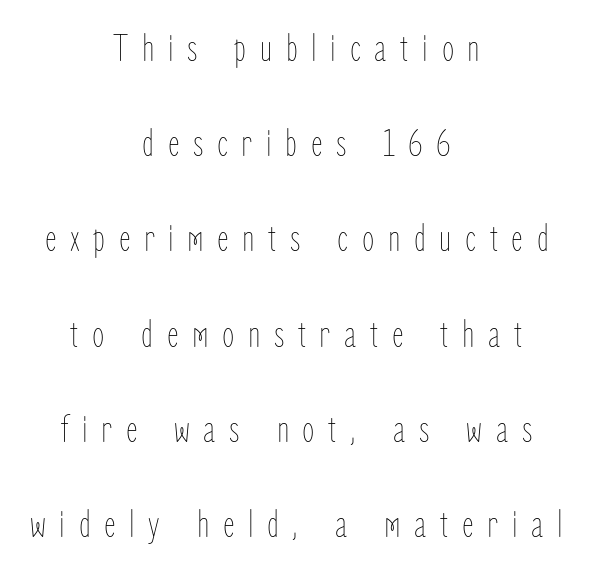
The image shows 40 px thin, condensed type, upright; set centered, loose line spacing (2.38x), unusually wide letter spacing (+0.34 em), not underlined; low stroke contrast and a medium x-height.
